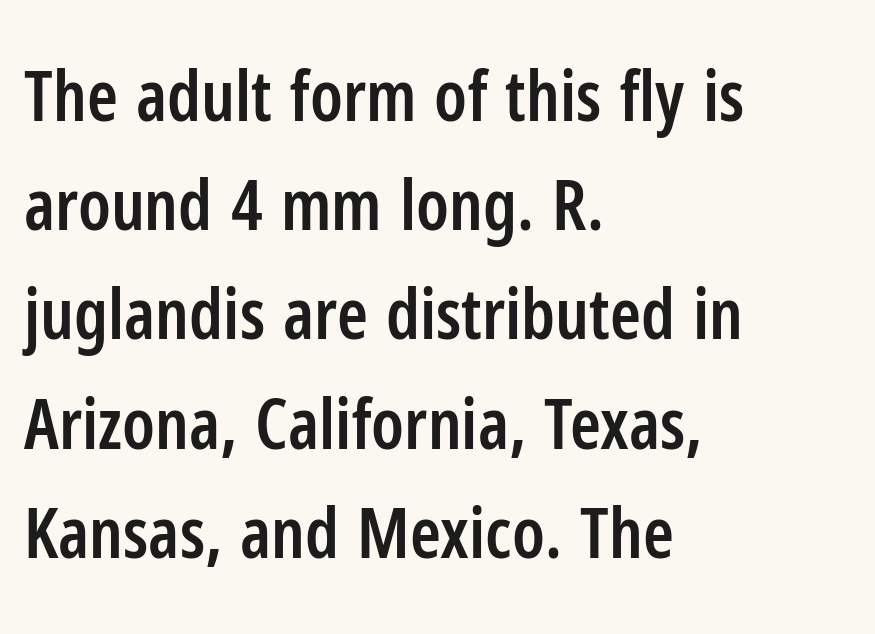
Q: Is the text bold? A: Semi-bold.
Q: Is the text italic (slanted)? A: No, it is upright.
Q: Is the typeface a serif or a sans-serif typeface? A: Sans-serif.
Q: Is the text underlined? A: No.
Q: How is the paragraph aligned? A: Left-aligned.
Q: Is the spacing between letters normal or unusually wide? A: Normal.
Q: Is the spacing between lines tight, normal or loose? A: Normal.
Q: Width (condensed, normal, or wide)? A: Condensed.
Q: Stroke contrast? A: Low.
Q: x-height? A: Medium.
Q: Monospaced? A: No.
